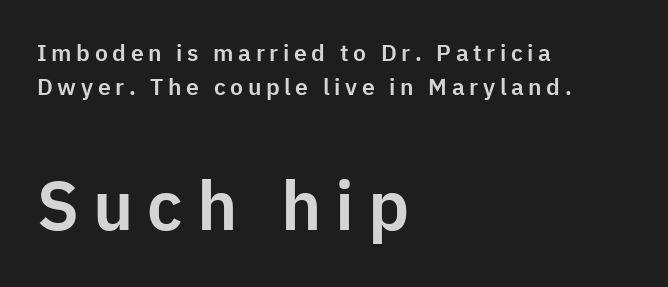
Larger block? The one below; the one above is distinctly smaller. This sample has the flowing, uneven cadence of proportional lettering. The designer went with a sans here, leaving each stem footless. The typography opts for an upright posture over an oblique one.
